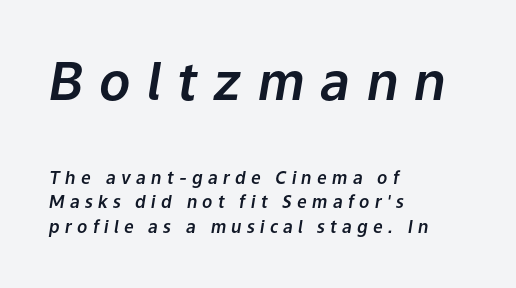
Q: Is the text italic (slanted)? A: Yes, it leans right by about 9 degrees.
Q: Is the text underlined? A: No.
Q: How is the paragraph aligned? A: Left-aligned.
Q: Is the spacing between letters normal or unusually wide? A: Unusually wide.
Q: Is the spacing between lines tight, normal or loose? A: Normal.
Q: Which block of text is set in a larger size, the first (top) or the second (bottom)? A: The first (top) one.
Q: Width (condensed, normal, or wide)? A: Normal.
Q: Stroke contrast? A: Low.
Q: x-height? A: Medium.
Q: Monospaced? A: No.
